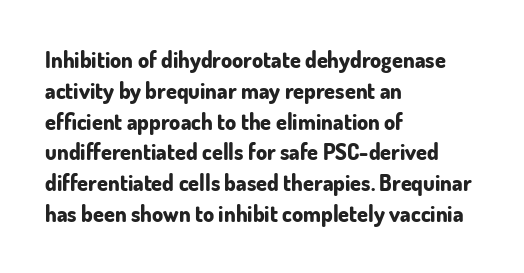
{"italic": "no", "bold": "yes", "underline": "no", "align": "left", "line_spacing": "normal", "line_spacing_ratio": 1.4, "letter_spacing": "normal", "letter_spacing_em": 0.0, "glyph_px": 22}
